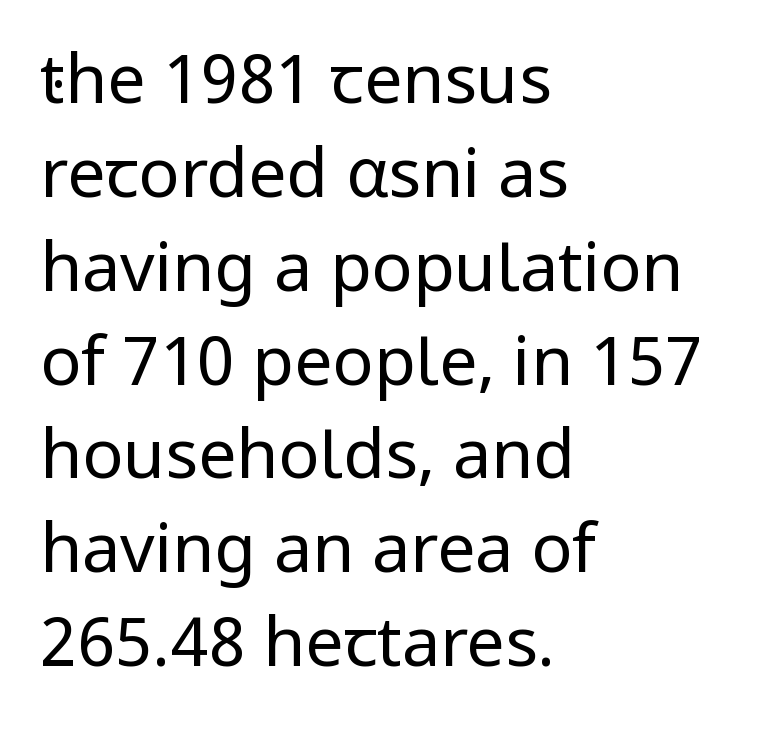
Q: Is the text bold? A: No.
Q: Is the text italic (slanted)? A: No, it is upright.
Q: Is the typeface a serif or a sans-serif typeface? A: Sans-serif.
Q: Is the text underlined? A: No.
Q: How is the paragraph aligned? A: Left-aligned.
Q: Is the spacing between letters normal or unusually wide? A: Normal.
Q: Is the spacing between lines tight, normal or loose? A: Normal.
Q: Width (condensed, normal, or wide)? A: Normal.
Q: Stroke contrast? A: Low.
Q: x-height? A: Medium.
Q: Monospaced? A: No.
